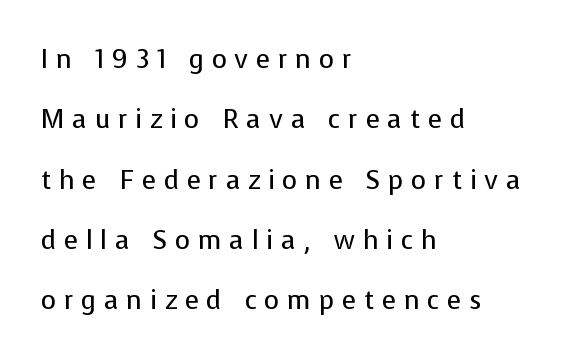
Look at the tracking — it's clearly loosened, letters drifting apart. Heft: none added — not bold. Short and long lines alike share a common starting point at left. Anything drawn beneath the words? Only blank space.
